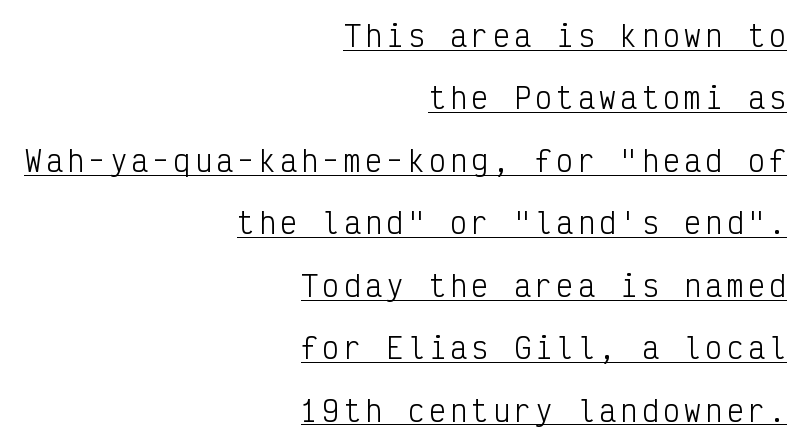
Q: Is the text bold? A: No.
Q: Is the text italic (slanted)? A: No, it is upright.
Q: Is the typeface a serif or a sans-serif typeface? A: Sans-serif.
Q: Is the text underlined? A: Yes.
Q: How is the paragraph aligned? A: Right-aligned.
Q: Is the spacing between lines tight, normal or loose? A: Loose.
Q: Width (condensed, normal, or wide)? A: Condensed.
Q: Stroke contrast? A: Low.
Q: x-height? A: Medium.
Q: Monospaced? A: Yes.
